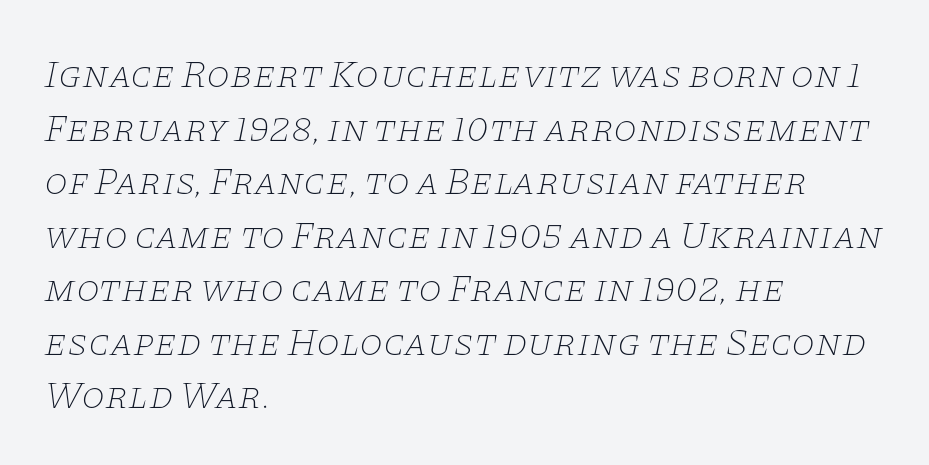
Heaviness? Minimal to ordinary, like unemphasized prose. This sample keeps an unexceptional amount of space between lines. Slanted lettering throughout. Honestly, the letter spacing is just normal — you wouldn't notice it. A typesetter would label this face a serif.
